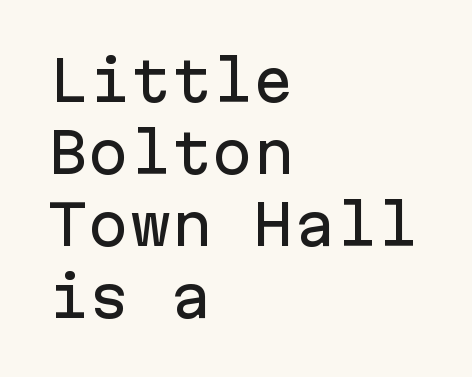
The image shows 55 px sans-serif type, upright, monospaced; set left-aligned, normal line spacing (1.31x), normal letter spacing, not underlined; low stroke contrast and a medium x-height.
